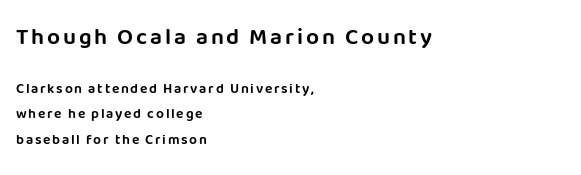
{"italic": "no", "underline": "no", "align": "left", "line_spacing_ratio": 1.81, "larger_block": "first", "size_ratio": 1.64, "glyph_px": 23}
